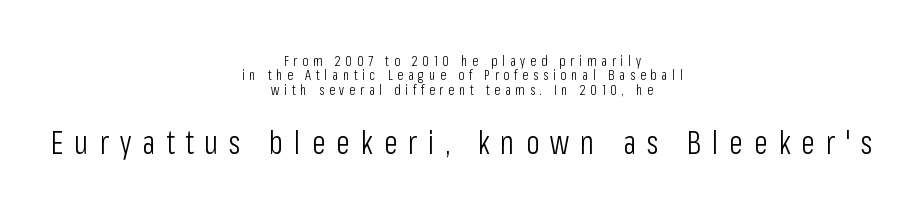
The image shows 32 px light, condensed sans-serif type, upright; set centered, tight line spacing (1.02x), unusually wide letter spacing (+0.34 em), not underlined; the second (bottom) block is 2.29x larger; low stroke contrast and a medium x-height.
